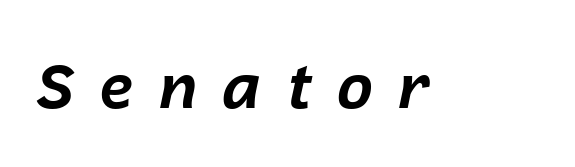
Q: Is the text bold? A: Yes.
Q: Is the text italic (slanted)? A: Yes, it leans right by about 12 degrees.
Q: Is the text underlined? A: No.
Q: Is the spacing between letters normal or unusually wide? A: Unusually wide.
Q: Width (condensed, normal, or wide)? A: Normal.
Q: Stroke contrast? A: Low.
Q: x-height? A: Medium.
Q: Monospaced? A: No.
